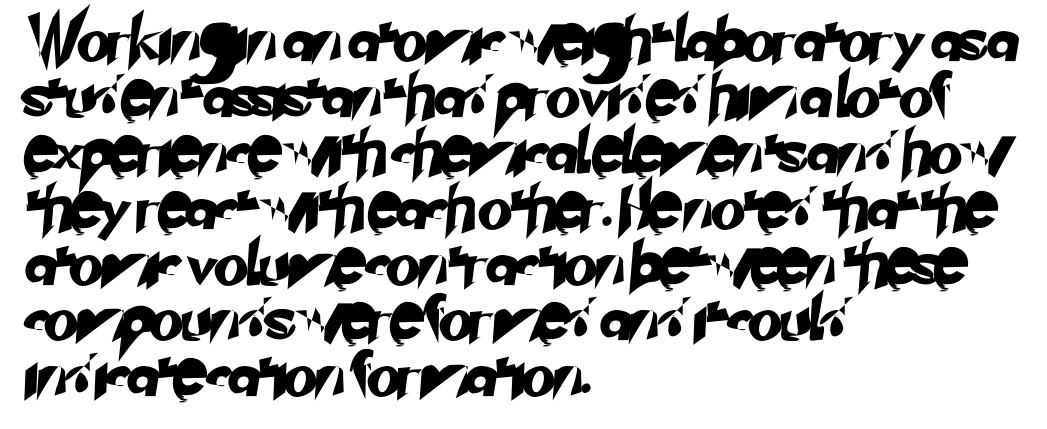
The image shows 44 px sans-serif type; set left-aligned, normal line spacing (1.27x), normal letter spacing, not underlined; low stroke contrast and a small x-height.
